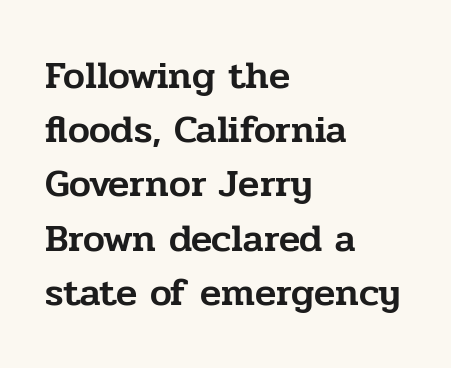
Q: Is the text italic (slanted)? A: No, it is upright.
Q: Is the typeface a serif or a sans-serif typeface? A: Serif.
Q: Is the text underlined? A: No.
Q: How is the paragraph aligned? A: Left-aligned.
Q: Is the spacing between letters normal or unusually wide? A: Normal.
Q: Is the spacing between lines tight, normal or loose? A: Normal.
Q: Width (condensed, normal, or wide)? A: Normal.
Q: Stroke contrast? A: Low.
Q: x-height? A: Medium.
Q: Monospaced? A: No.
